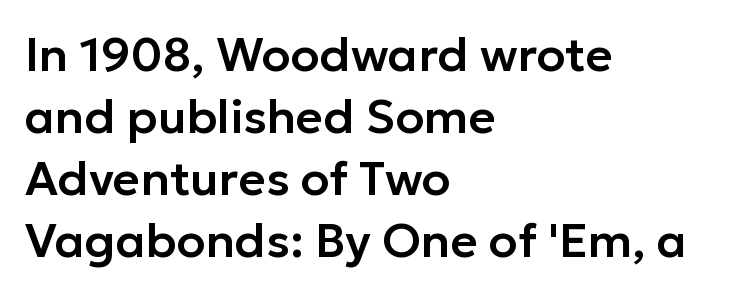
{"serif": "no", "italic": "no", "width": "normal", "stroke_contrast": "low", "x_height": "medium", "monospaced": "no", "underline": "no", "align": "left", "line_spacing": "normal", "line_spacing_ratio": 1.32, "letter_spacing": "normal", "letter_spacing_em": 0.0, "glyph_px": 47}
